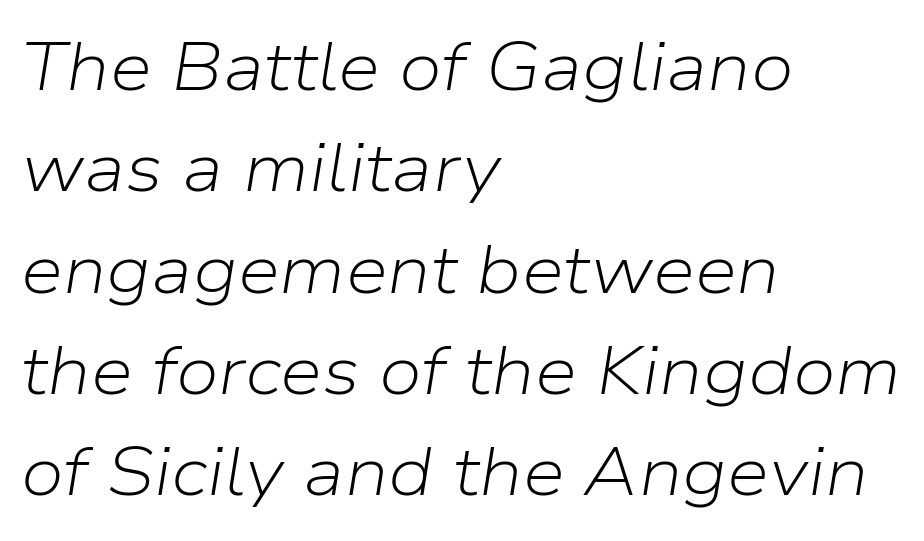
Q: Is the text bold? A: No.
Q: Is the text italic (slanted)? A: Yes, it leans right by about 9 degrees.
Q: Is the text underlined? A: No.
Q: How is the paragraph aligned? A: Left-aligned.
Q: Is the spacing between letters normal or unusually wide? A: Normal.
Q: Is the spacing between lines tight, normal or loose? A: Normal.
Q: Width (condensed, normal, or wide)? A: Normal.
Q: Stroke contrast? A: Low.
Q: x-height? A: Medium.
Q: Monospaced? A: No.
